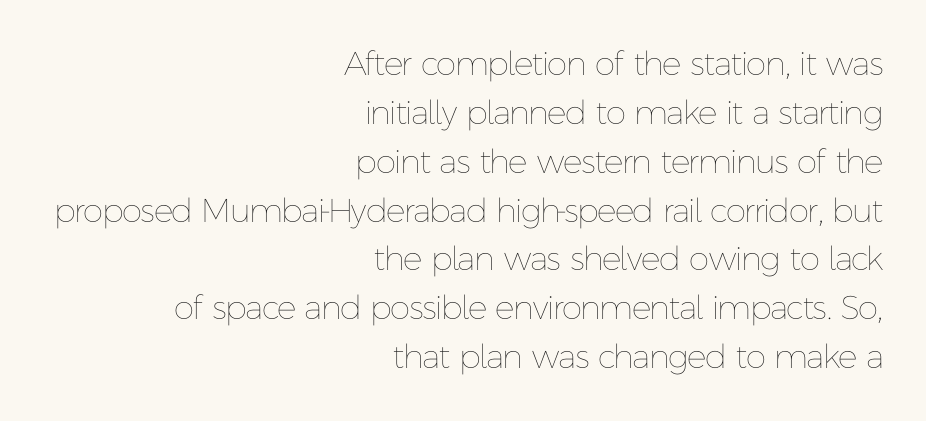
A typesetter would call this zero additional tracking. Honestly, there is no underline to notice here at all. The cut favours lightness, reaching ordinary text weight at its darkest. A roman cut, with each character standing at attention. Each letter keeps its own natural width here, so spacing adapts to shape. Notice how descenders clear the ascenders below comfortably — that's standard leading.
